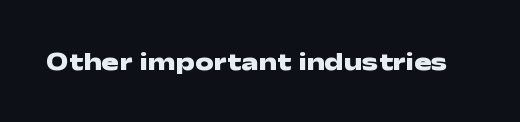
Q: Is the text bold? A: Yes.
Q: Is the text italic (slanted)? A: No, it is upright.
Q: Is the text underlined? A: No.
Q: Is the spacing between letters normal or unusually wide? A: Normal.
